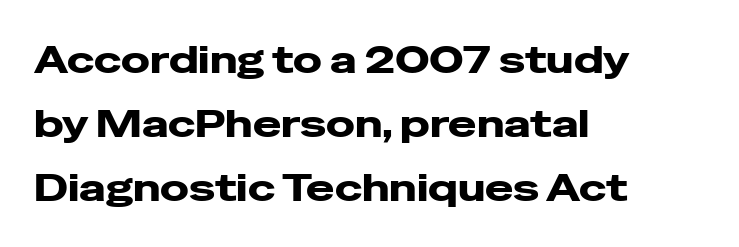
The image shows 38 px heavy, wide sans-serif type, upright; set left-aligned, normal line spacing (1.68x), normal letter spacing, not underlined; low stroke contrast and a medium x-height.
